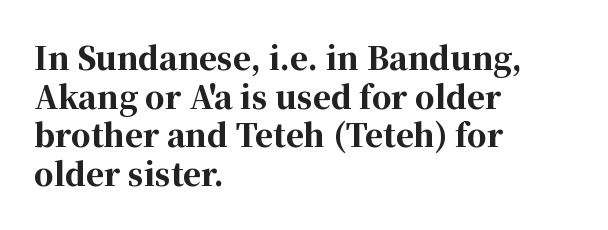
Q: Is the text bold? A: Yes.
Q: Is the text italic (slanted)? A: No, it is upright.
Q: Is the typeface a serif or a sans-serif typeface? A: Serif.
Q: Is the text underlined? A: No.
Q: How is the paragraph aligned? A: Left-aligned.
Q: Is the spacing between letters normal or unusually wide? A: Normal.
Q: Is the spacing between lines tight, normal or loose? A: Normal.
Q: Width (condensed, normal, or wide)? A: Normal.
Q: Stroke contrast? A: High.
Q: x-height? A: Medium.
Q: Monospaced? A: No.
